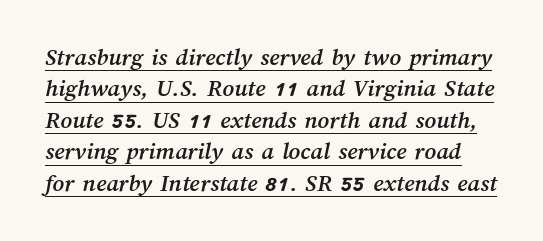
Q: Is the text underlined? A: Yes.
Q: Is the spacing between letters normal or unusually wide? A: Normal.
Q: Is the spacing between lines tight, normal or loose? A: Normal.
